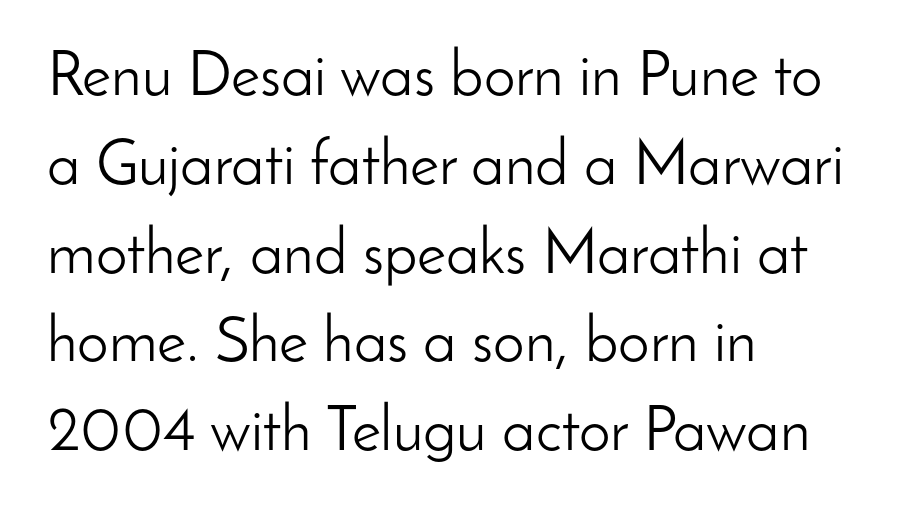
Q: Is the text bold? A: No.
Q: Is the text italic (slanted)? A: No, it is upright.
Q: Is the typeface a serif or a sans-serif typeface? A: Sans-serif.
Q: Is the text underlined? A: No.
Q: How is the paragraph aligned? A: Left-aligned.
Q: Is the spacing between letters normal or unusually wide? A: Normal.
Q: Is the spacing between lines tight, normal or loose? A: Normal.
Q: Width (condensed, normal, or wide)? A: Normal.
Q: Stroke contrast? A: Low.
Q: x-height? A: Small.
Q: Monospaced? A: No.
